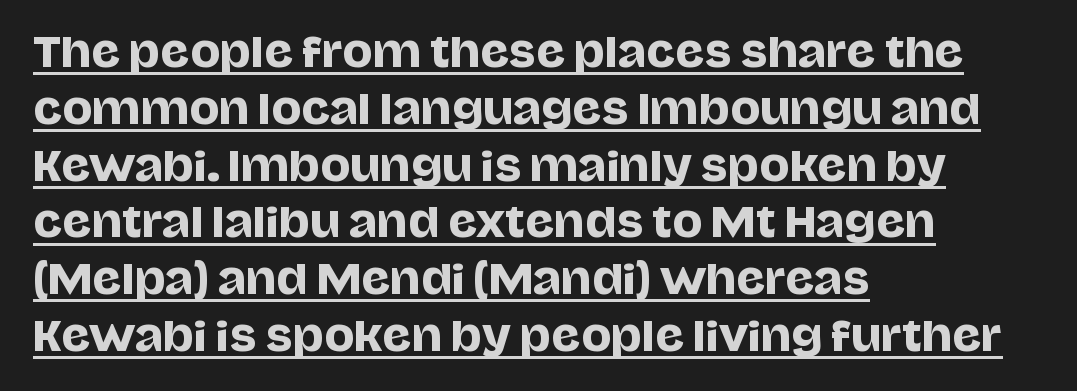
The passage shown is underscored from start to finish. Typeset ragged right — the left edge is the straight one. A typesetter would call this proportional, since set widths differ per character. A typesetter would call this leading conventional body-copy spacing.
